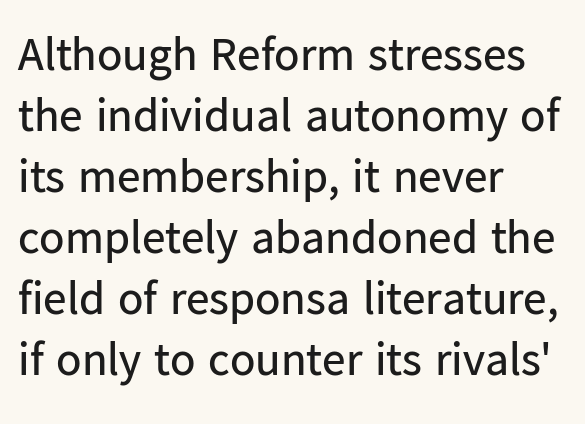
{"serif": "no", "italic": "no", "bold": "no", "weight": "regular", "width": "normal", "stroke_contrast": "low", "x_height": "medium", "monospaced": "no", "underline": "no", "align": "left", "line_spacing": "normal", "line_spacing_ratio": 1.3, "letter_spacing": "normal", "letter_spacing_em": 0.0, "glyph_px": 47}
